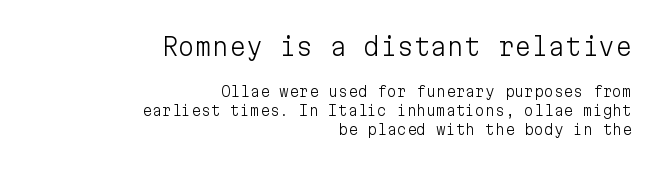
Q: Is the text bold? A: No.
Q: Is the text italic (slanted)? A: No, it is upright.
Q: Is the text underlined? A: No.
Q: How is the paragraph aligned? A: Right-aligned.
Q: Is the spacing between letters normal or unusually wide? A: Normal.
Q: Is the spacing between lines tight, normal or loose? A: Normal.
Q: Which block of text is set in a larger size, the first (top) or the second (bottom)? A: The first (top) one.
